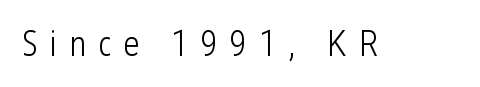
The image shows 36 px light, condensed sans-serif type, upright; set unusually wide letter spacing (+0.33 em), not underlined; low stroke contrast and a medium x-height.
